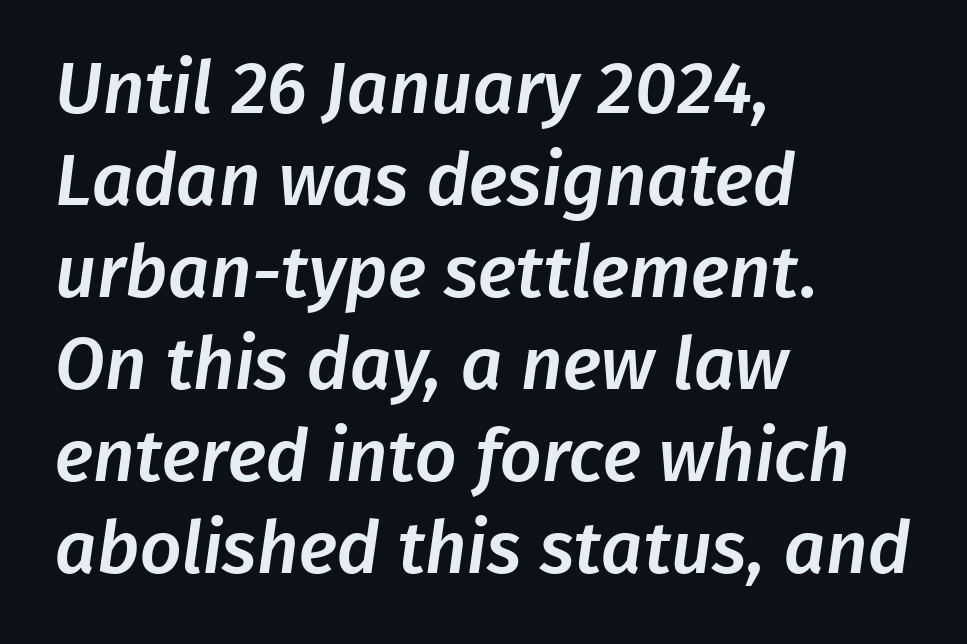
Q: Is the typeface a serif or a sans-serif typeface? A: Sans-serif.
Q: Is the text underlined? A: No.
Q: How is the paragraph aligned? A: Left-aligned.
Q: Is the spacing between letters normal or unusually wide? A: Normal.
Q: Is the spacing between lines tight, normal or loose? A: Normal.
Q: Width (condensed, normal, or wide)? A: Normal.
Q: Stroke contrast? A: Low.
Q: x-height? A: Medium.
Q: Monospaced? A: No.
